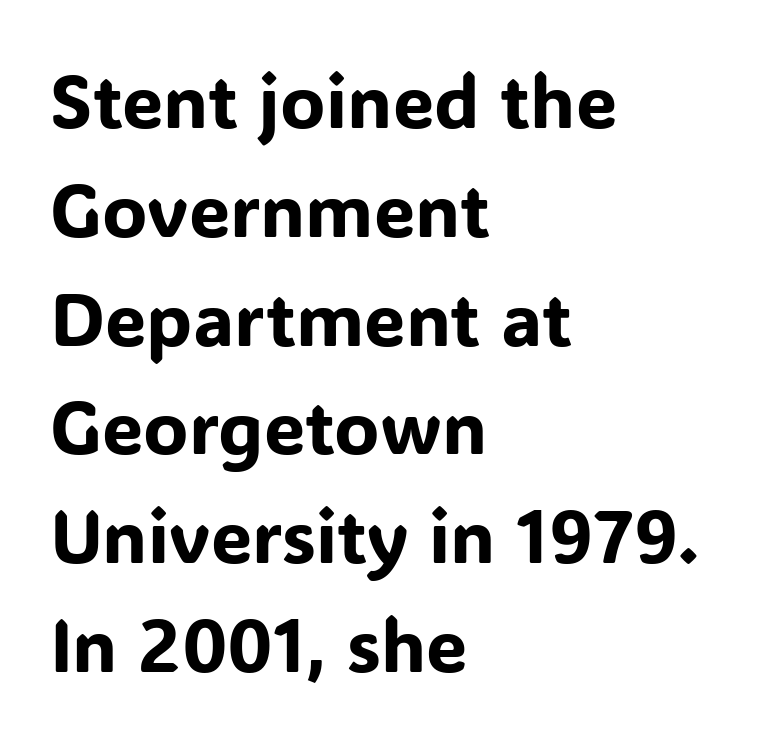
Q: Is the text italic (slanted)? A: No, it is upright.
Q: Is the typeface a serif or a sans-serif typeface? A: Sans-serif.
Q: Is the text underlined? A: No.
Q: How is the paragraph aligned? A: Left-aligned.
Q: Is the spacing between letters normal or unusually wide? A: Normal.
Q: Is the spacing between lines tight, normal or loose? A: Normal.
Q: Width (condensed, normal, or wide)? A: Normal.
Q: Stroke contrast? A: Low.
Q: x-height? A: Medium.
Q: Monospaced? A: No.
